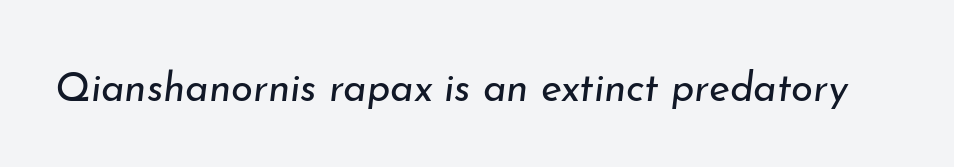
The text carries the slant typical of an italic or oblique font. Inter-character spacing is left at the font's built-in metrics. Is this a fixed-width face? No — the glyphs have proportional, varying widths. Stem width sits at or under what a default text font uses. Has an underline been added? It has not.
